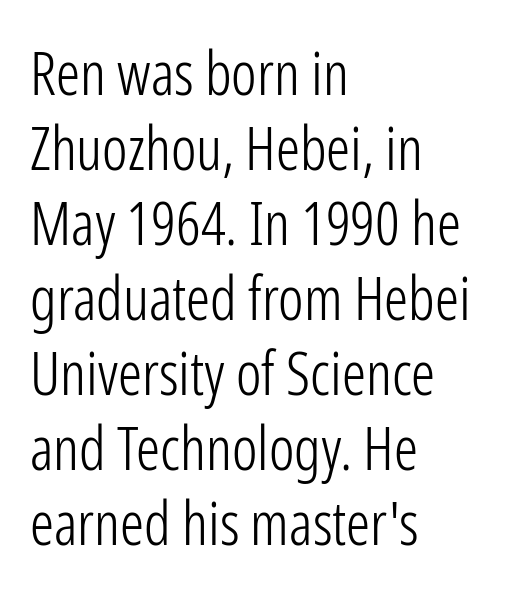
The image shows 60 px light, condensed sans-serif type, upright; set left-aligned, normal line spacing (1.25x), normal letter spacing, not underlined; low stroke contrast and a medium x-height.
